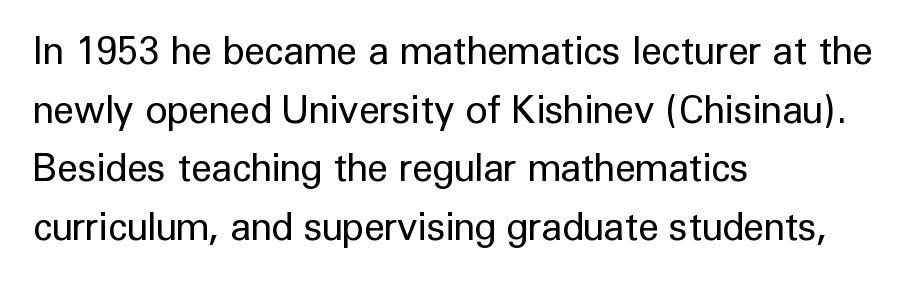
{"serif": "no", "italic": "no", "bold": "no", "weight": "regular", "width": "normal", "stroke_contrast": "low", "x_height": "medium", "monospaced": "no", "underline": "no", "align": "left", "line_spacing": "normal", "line_spacing_ratio": 1.54, "letter_spacing": "normal", "letter_spacing_em": 0.0, "glyph_px": 38}
